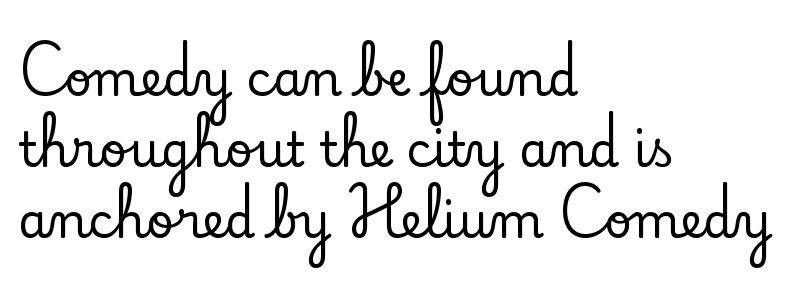
{"serif": "yes", "italic": "no", "width": "normal", "stroke_contrast": "low", "x_height": "small", "monospaced": "no", "underline": "no", "align": "left", "line_spacing": "normal", "line_spacing_ratio": 1.48, "letter_spacing": "normal", "letter_spacing_em": 0.0, "glyph_px": 48}
